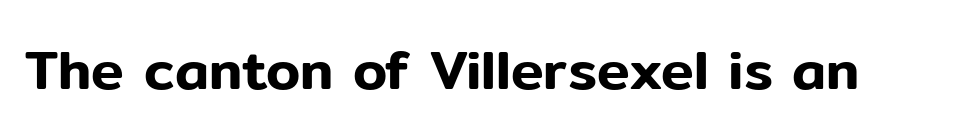
{"serif": "no", "italic": "no", "width": "normal", "stroke_contrast": "low", "x_height": "medium", "monospaced": "no", "underline": "no", "letter_spacing": "normal", "letter_spacing_em": 0.0, "glyph_px": 55}
